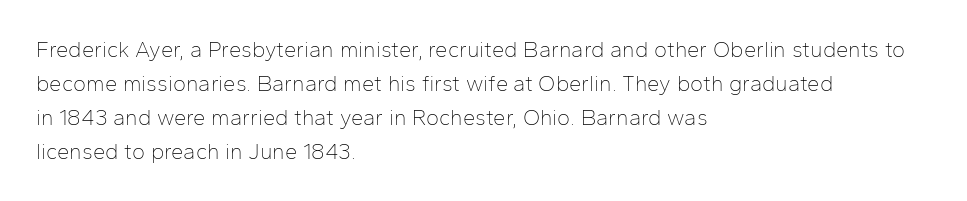
These lines stack with their left ends in a neat column. Any mark beneath the type? The region is blank. Short note: letters normally spaced. The type sits square on the baseline with zero lean.
